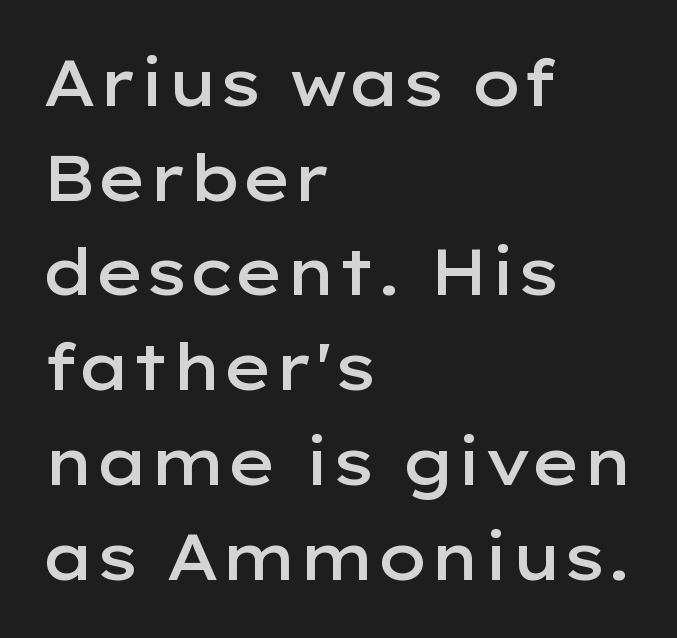
Q: Is the text bold? A: Semi-bold.
Q: Is the text italic (slanted)? A: No, it is upright.
Q: Is the typeface a serif or a sans-serif typeface? A: Sans-serif.
Q: Is the text underlined? A: No.
Q: How is the paragraph aligned? A: Left-aligned.
Q: Is the spacing between letters normal or unusually wide? A: Normal.
Q: Is the spacing between lines tight, normal or loose? A: Normal.
Q: Width (condensed, normal, or wide)? A: Wide.
Q: Stroke contrast? A: Low.
Q: x-height? A: Medium.
Q: Monospaced? A: No.
